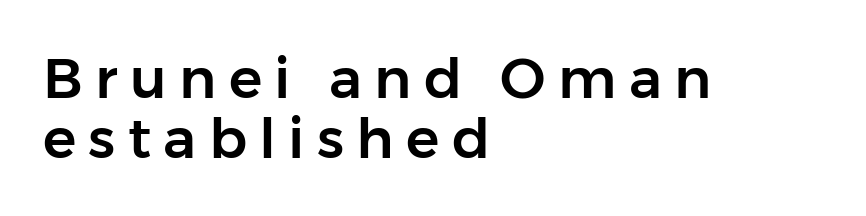
{"serif": "no", "italic": "no", "width": "normal", "stroke_contrast": "low", "x_height": "medium", "monospaced": "no", "underline": "no", "align": "left", "line_spacing": "tight", "line_spacing_ratio": 1.07, "letter_spacing": "wide", "letter_spacing_em": 0.22, "glyph_px": 56}
